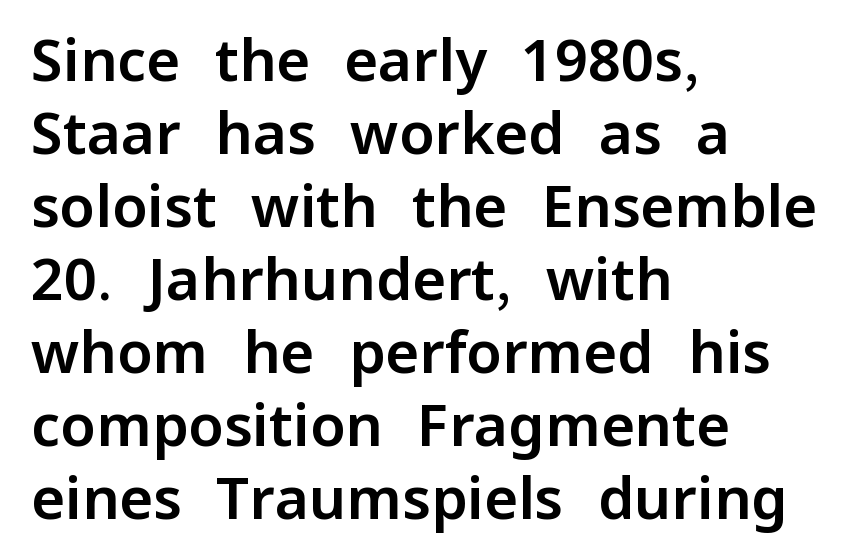
The image shows 58 px sans-serif type, upright; set left-aligned, normal line spacing (1.26x), normal letter spacing, not underlined; low stroke contrast and a medium x-height.
